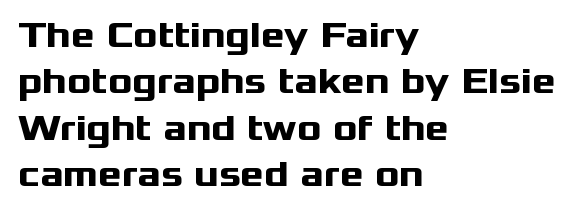
{"serif": "no", "italic": "no", "bold": "yes", "weight": "heavy", "width": "wide", "stroke_contrast": "medium", "x_height": "medium", "monospaced": "no", "underline": "no", "align": "left", "line_spacing": "normal", "line_spacing_ratio": 1.29, "letter_spacing": "normal", "letter_spacing_em": 0.0, "glyph_px": 36}
